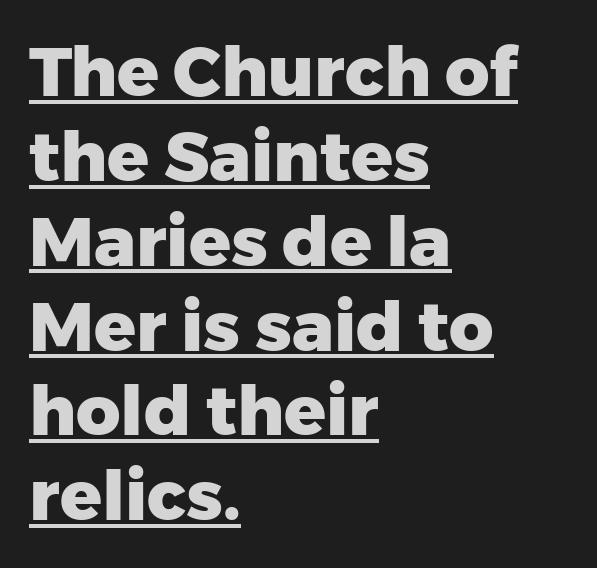
{"serif": "no", "italic": "no", "bold": "yes", "weight": "heavy", "width": "normal", "stroke_contrast": "low", "x_height": "medium", "monospaced": "no", "underline": "yes", "align": "left", "line_spacing_ratio": 1.23, "letter_spacing": "normal", "letter_spacing_em": 0.0, "glyph_px": 69}
